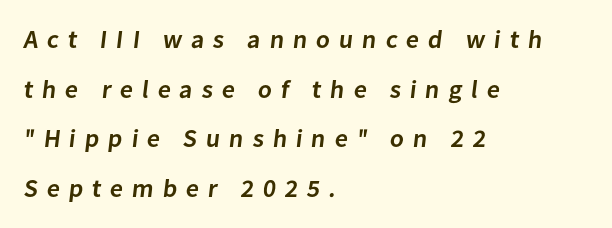
The image shows 25 px text type; set left-aligned, loose line spacing (1.99x), unusually wide letter spacing (+0.35 em), not underlined.
